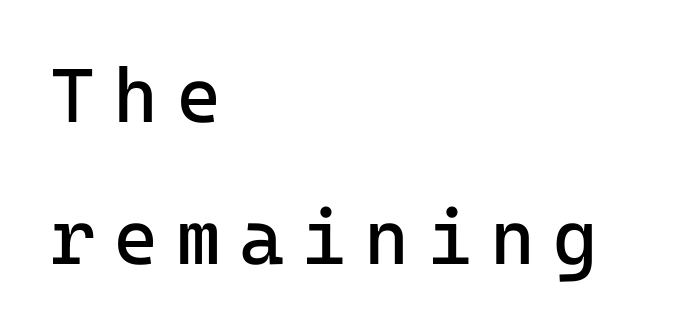
The passage shown is typed in a monospace face where columns stay perfectly aligned. Is the type heavy? It reads as light-to-regular instead. This rendering widens character spacing well past its baseline value. Reading down the block, your eye returns to a fixed left position each line.
